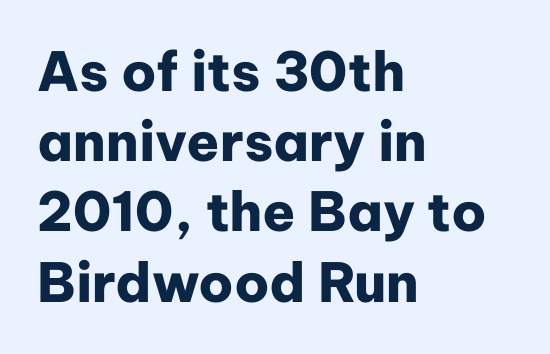
{"serif": "no", "italic": "no", "bold": "yes", "weight": "heavy", "width": "normal", "stroke_contrast": "low", "x_height": "medium", "monospaced": "no", "underline": "no", "align": "left", "line_spacing": "normal", "line_spacing_ratio": 1.3, "letter_spacing": "normal", "letter_spacing_em": 0.0, "glyph_px": 54}
